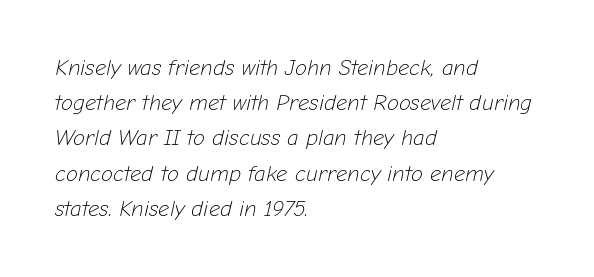
The line-height multiplier appears to be the usual default. This rendering features lettering with no underline. Notice how the passage keeps a crisp vertical edge on the left only. Stems here are at most as thick as an everyday book face. Looking at the ascenders, they clearly lean. How are the letters spaced? Ordinarily, with no added tracking.
